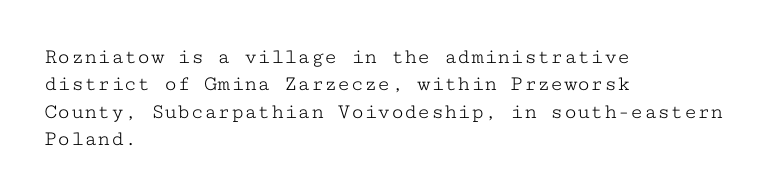
Q: Is the text bold? A: No.
Q: Is the text italic (slanted)? A: No, it is upright.
Q: Is the text underlined? A: No.
Q: How is the paragraph aligned? A: Left-aligned.
Q: Is the spacing between letters normal or unusually wide? A: Normal.
